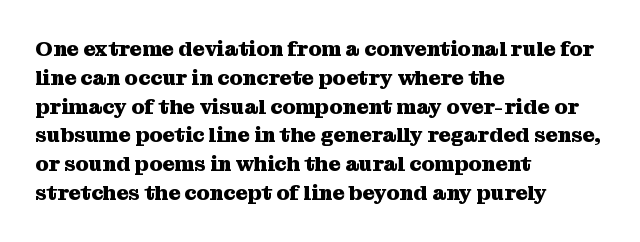
Q: Is the text bold? A: Yes.
Q: Is the text italic (slanted)? A: No, it is upright.
Q: Is the text underlined? A: No.
Q: How is the paragraph aligned? A: Left-aligned.
Q: Is the spacing between letters normal or unusually wide? A: Normal.
Q: Is the spacing between lines tight, normal or loose? A: Normal.
